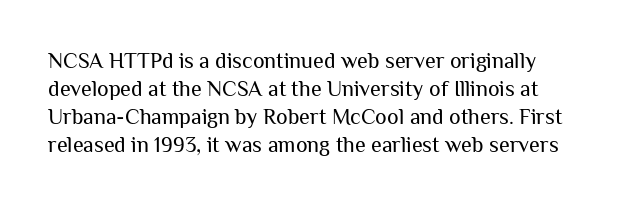
Q: Is the text bold? A: No.
Q: Is the text italic (slanted)? A: No, it is upright.
Q: Is the text underlined? A: No.
Q: Is the spacing between letters normal or unusually wide? A: Normal.
Q: Is the spacing between lines tight, normal or loose? A: Normal.
